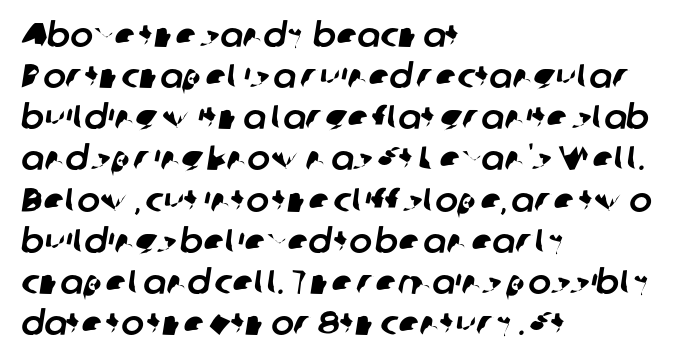
The typesetter chose a ragged-right arrangement here. These lines are composed in type without serifs. The passage shown has conventional tracking throughout. Varying glyph widths throughout — classic text-font behaviour.
